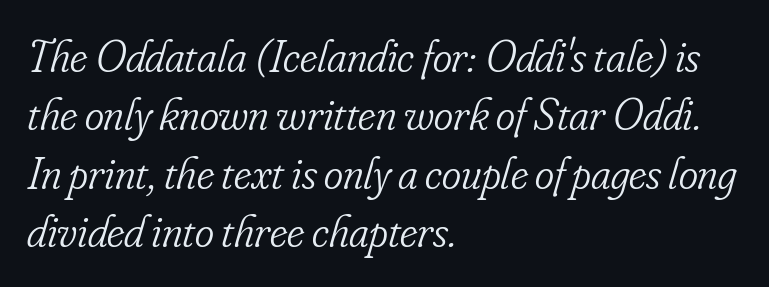
Q: Is the text bold? A: No.
Q: Is the text italic (slanted)? A: Yes, it leans right by about 16 degrees.
Q: Is the typeface a serif or a sans-serif typeface? A: Serif.
Q: Is the text underlined? A: No.
Q: How is the paragraph aligned? A: Left-aligned.
Q: Is the spacing between letters normal or unusually wide? A: Normal.
Q: Is the spacing between lines tight, normal or loose? A: Normal.
Q: Width (condensed, normal, or wide)? A: Condensed.
Q: Stroke contrast? A: Low.
Q: x-height? A: Small.
Q: Monospaced? A: No.
